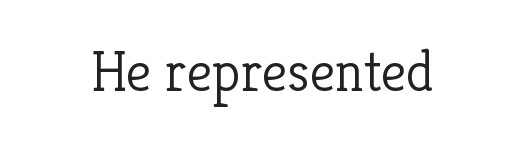
The image shows 57 px light serif type, upright; set normal letter spacing, not underlined; low stroke contrast and a medium x-height.
